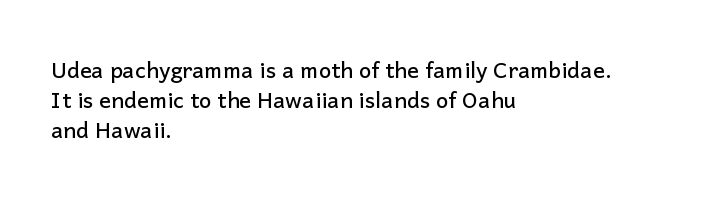
The lettering stays uniformly vertical, giving the passage a roman look. The text block is weighted toward the left margin, trailing off unevenly rightward. A typesetter would call this zero additional tracking. Evenly set lines give the paragraph a standard silhouette.
